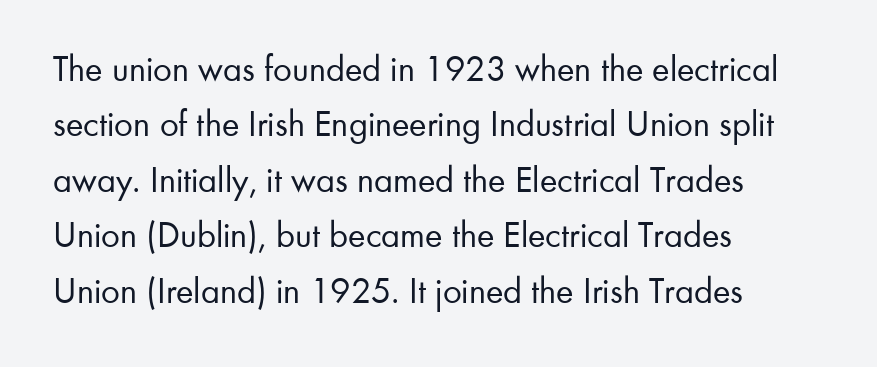
This rendering employs a face without finishing strokes, i.e., a sans-serif. Note the varied advance widths — an 'i' is clearly narrower than an 'm'. These glyphs show unthickened strokes, regular width or finer. Just letters on the line, the space beneath them empty. Each new line begins a customary step beneath the previous one.
